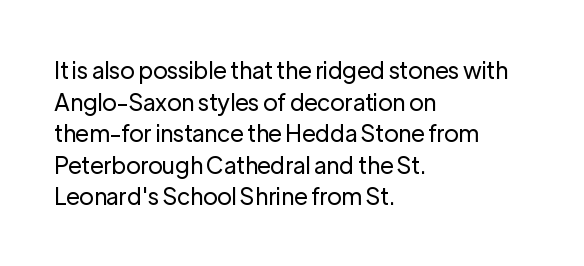
Q: Is the text bold? A: No.
Q: Is the text italic (slanted)? A: No, it is upright.
Q: Is the text underlined? A: No.
Q: How is the paragraph aligned? A: Left-aligned.
Q: Is the spacing between letters normal or unusually wide? A: Normal.
Q: Is the spacing between lines tight, normal or loose? A: Normal.
